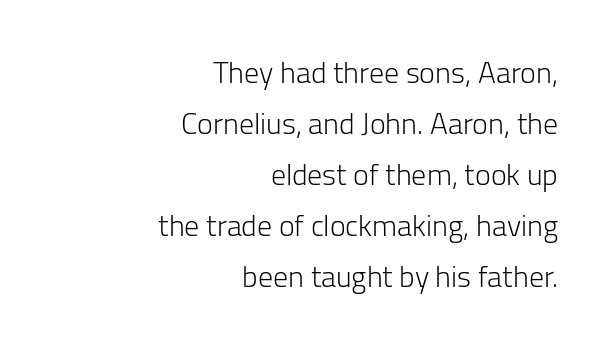
The image shows 30 px light sans-serif type, upright; set right-aligned, normal line spacing (1.7x), normal letter spacing, not underlined; low stroke contrast and a medium x-height.
